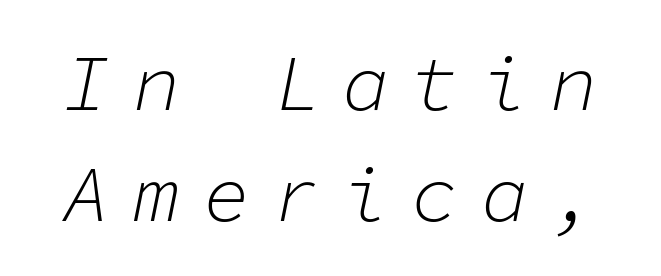
Q: Is the text bold? A: No.
Q: Is the text italic (slanted)? A: Yes, it leans right by about 11 degrees.
Q: Is the text underlined? A: No.
Q: Is the spacing between letters normal or unusually wide? A: Unusually wide.
Q: Is the spacing between lines tight, normal or loose? A: Normal.
Q: Width (condensed, normal, or wide)? A: Normal.
Q: Stroke contrast? A: Low.
Q: x-height? A: Medium.
Q: Monospaced? A: Yes.
